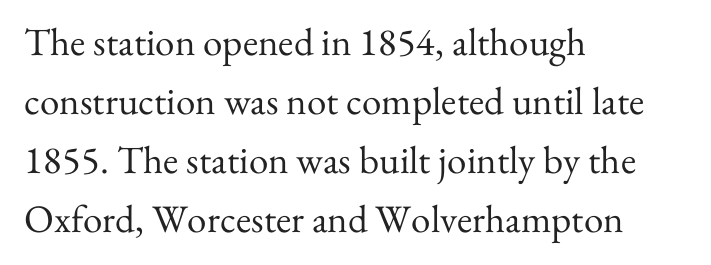
The specimen reads as upright at a glance. Observe the serifs anchoring each vertical stroke in this sample. Caption: standard tracking, unaltered. A normal amount of white space separates one row of letters from the next.
